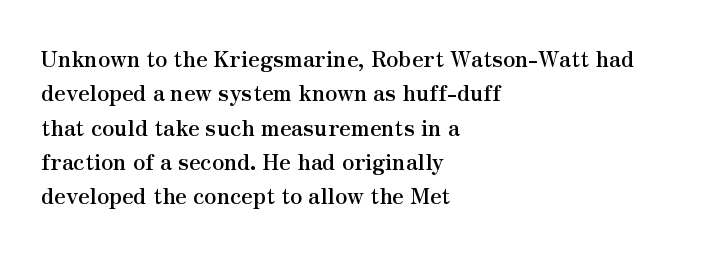
The image shows 22 px bold type, upright; set left-aligned, normal line spacing (1.56x), normal letter spacing, not underlined.
